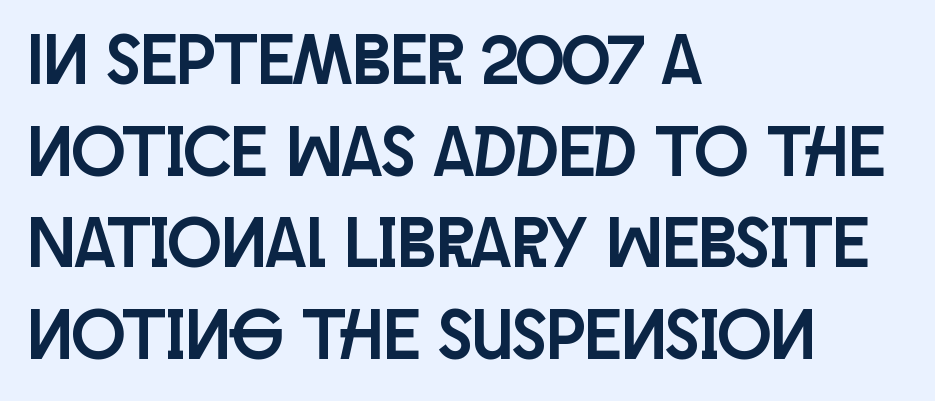
Looks like regular typesetting: each glyph gets only the width it needs. Stroke terminals: plain, sans-serif. The specimen reads as upright at a glance. The passage shown is not underscored anywhere. The rows are spaced the way most documents space them.
